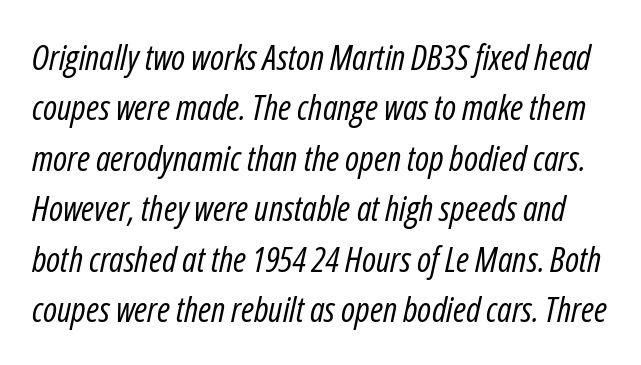
The image shows 35 px regular-weight, condensed type, italic (leaning right); set normal line spacing (1.44x), normal letter spacing, not underlined; low stroke contrast and a medium x-height.
